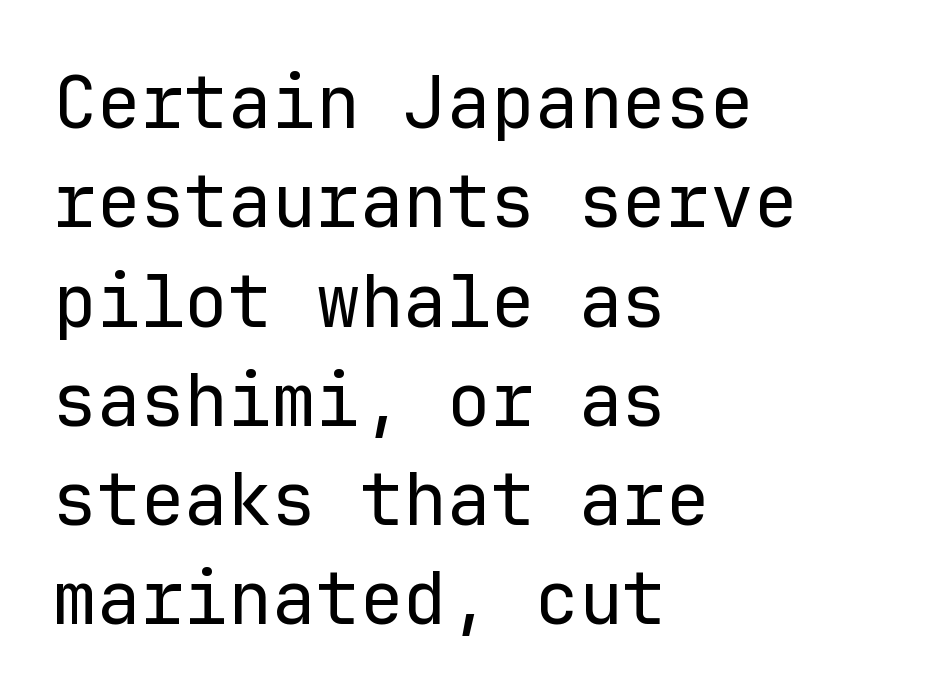
Q: Is the text bold? A: No.
Q: Is the text italic (slanted)? A: No, it is upright.
Q: Is the typeface a serif or a sans-serif typeface? A: Sans-serif.
Q: Is the text underlined? A: No.
Q: How is the paragraph aligned? A: Left-aligned.
Q: Is the spacing between letters normal or unusually wide? A: Normal.
Q: Is the spacing between lines tight, normal or loose? A: Normal.
Q: Width (condensed, normal, or wide)? A: Normal.
Q: Stroke contrast? A: Low.
Q: x-height? A: Medium.
Q: Monospaced? A: Yes.
